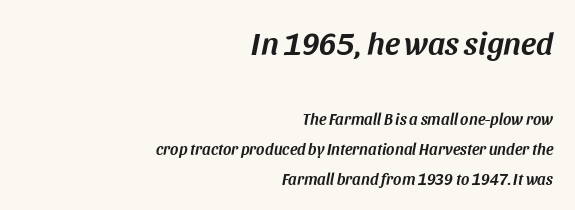
The image shows 32 px text type, italic (leaning right); set right-aligned, line spacing 1.88x, normal letter spacing, not underlined; the first (top) block is 2.0x larger; medium stroke contrast and a large x-height.
